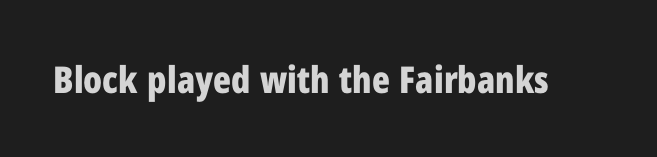
{"serif": "no", "italic": "no", "bold": "yes", "weight": "bold", "width": "condensed", "stroke_contrast": "low", "x_height": "medium", "monospaced": "no", "underline": "no", "letter_spacing": "normal", "letter_spacing_em": 0.0, "glyph_px": 37}
